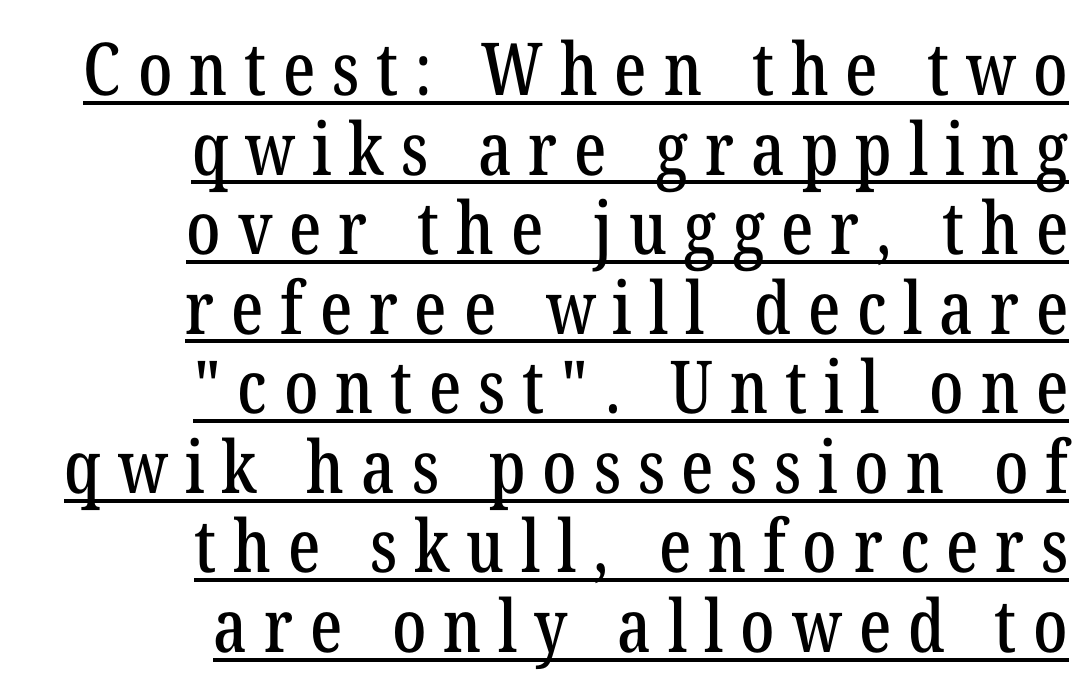
The image shows 73 px condensed serif type, upright; set right-aligned, tight line spacing (1.09x), unusually wide letter spacing (+0.23 em), underlined; low stroke contrast and a medium x-height.
